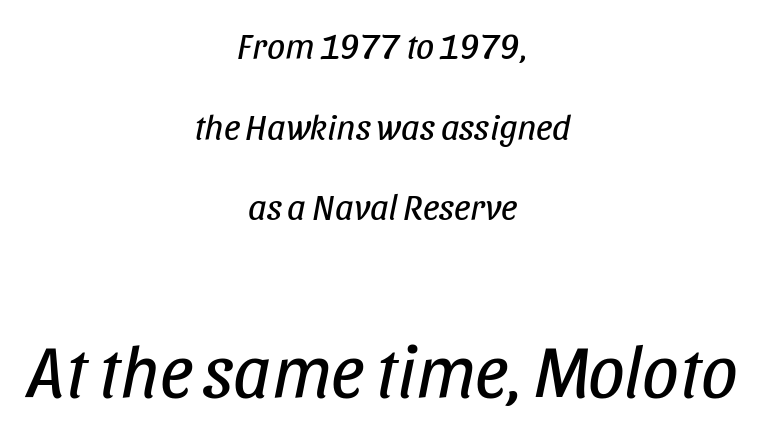
{"italic": "yes", "lean": "right", "slant_degrees": 11, "bold": "no", "weight": "regular", "width": "condensed", "stroke_contrast": "low", "x_height": "large", "monospaced": "no", "underline": "no", "align": "center", "line_spacing": "loose", "line_spacing_ratio": 2.24, "letter_spacing": "normal", "letter_spacing_em": 0.0, "larger_block": "second", "size_ratio": 2.03, "glyph_px": 73}
